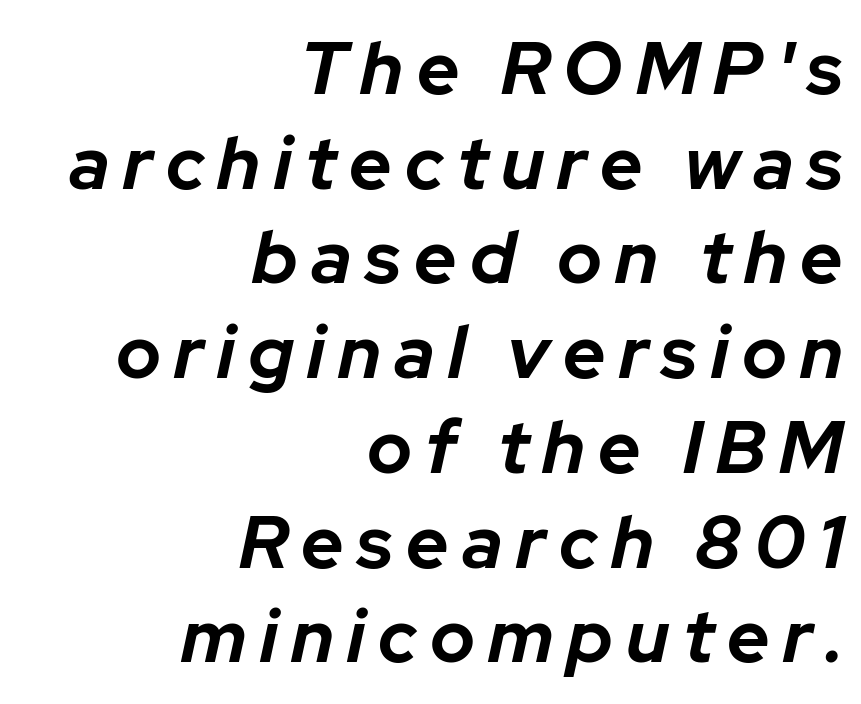
The image shows 74 px bold type, italic (leaning right); set right-aligned, normal line spacing (1.28x), not underlined; low stroke contrast and a medium x-height.
